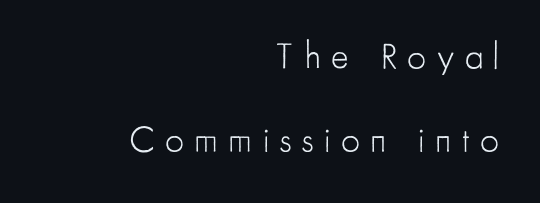
The designer dialed line spacing up above the default. Serif or sans? Sans — the stroke terminals are bare. Inter-character spacing is expanded well beyond the font's built-in metrics. Plain, unruled lines of type.
